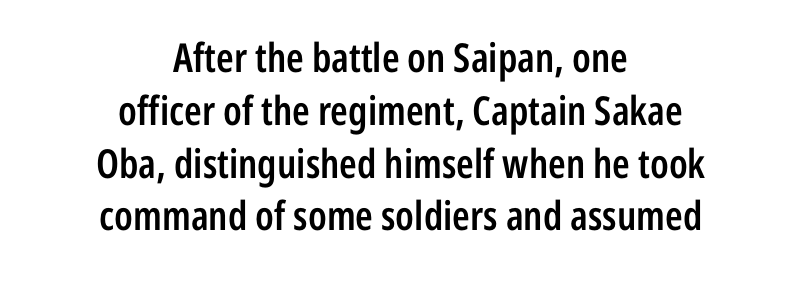
One glance says typical: line gaps are just what's usual. Type style note: lacks serifs. Observe the ordinary spacing: letters are neighbours, not strangers. The foot of each line stays bare and open. Typeset on center — no edge is straight.
